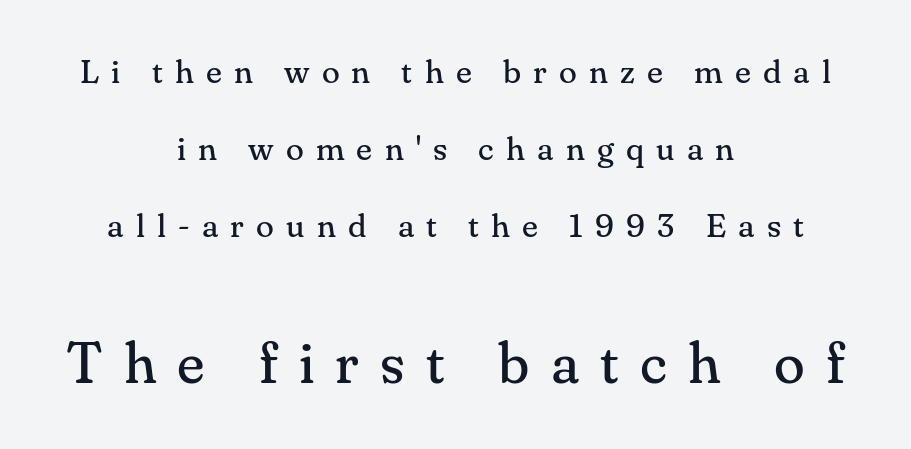
The image shows 57 px regular-weight serif type, upright; set centered, loose line spacing (2.34x), unusually wide letter spacing (+0.37 em), not underlined; the second (bottom) block is 1.73x larger; medium stroke contrast and a small x-height.
